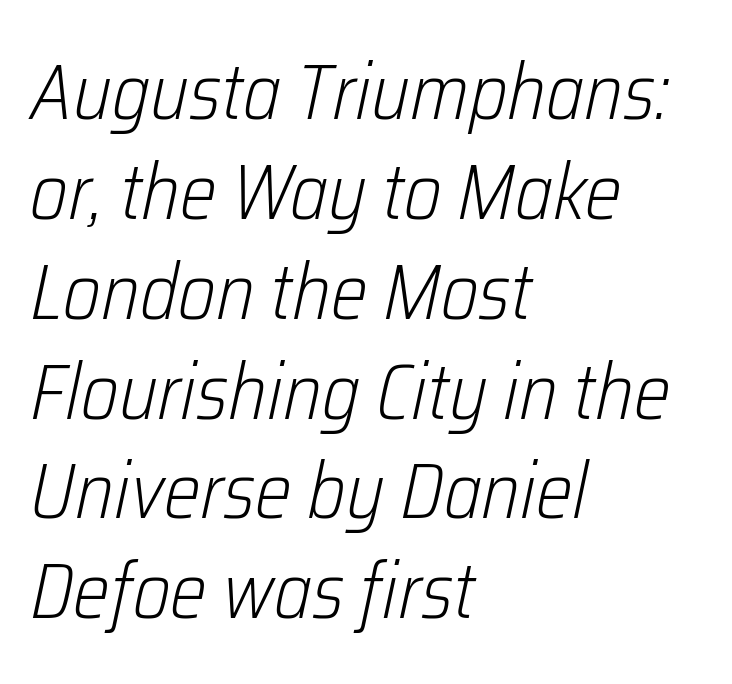
Q: Is the text bold? A: No.
Q: Is the text italic (slanted)? A: Yes, it leans right by about 12 degrees.
Q: Is the text underlined? A: No.
Q: How is the paragraph aligned? A: Left-aligned.
Q: Is the spacing between letters normal or unusually wide? A: Normal.
Q: Is the spacing between lines tight, normal or loose? A: Normal.
Q: Width (condensed, normal, or wide)? A: Condensed.
Q: Stroke contrast? A: Low.
Q: x-height? A: Medium.
Q: Monospaced? A: No.
